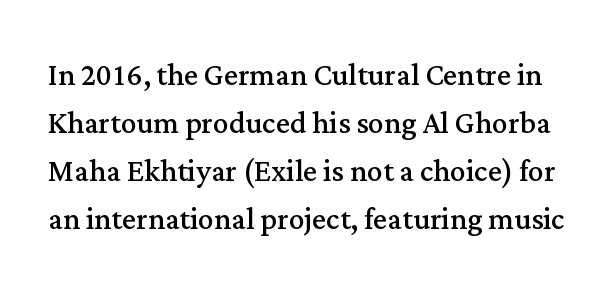
{"serif": "yes", "italic": "no", "bold": "no", "weight": "regular", "width": "normal", "stroke_contrast": "medium", "x_height": "medium", "monospaced": "no", "underline": "no", "line_spacing_ratio": 1.23, "letter_spacing": "normal", "letter_spacing_em": 0.0, "glyph_px": 39}
